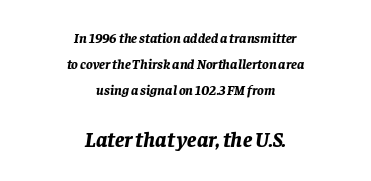
Strokes here are thick enough to call this a true bold. Caption: upper text group reduced, lower text group enlarged. The lettering tilts uniformly, giving the passage an italic look. A clean baseline with only descenders dipping below it.
